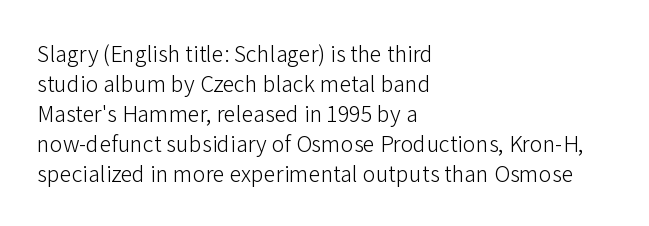
Honestly, there is no underline to notice here at all. The font's upright variant was chosen for this text. Horizontally, the lines are justified to the leading edge only. Bold? No — there's no thickening of the strokes.
